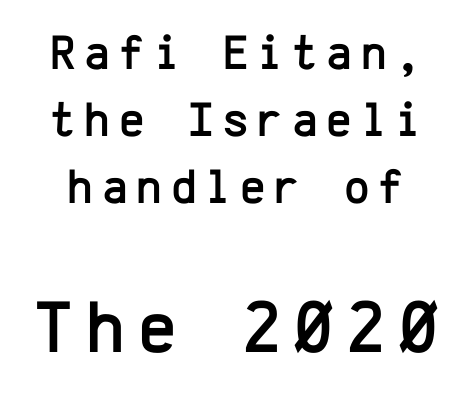
Q: Is the text italic (slanted)? A: No, it is upright.
Q: Is the typeface a serif or a sans-serif typeface? A: Sans-serif.
Q: Is the text underlined? A: No.
Q: Is the spacing between lines tight, normal or loose? A: Normal.
Q: Which block of text is set in a larger size, the first (top) or the second (bottom)? A: The second (bottom) one.
Q: Width (condensed, normal, or wide)? A: Normal.
Q: Stroke contrast? A: Low.
Q: x-height? A: Medium.
Q: Monospaced? A: Yes.
